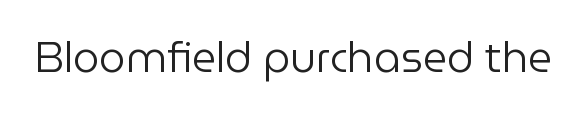
Note: no serifs on the glyphs. The zone under the glyphs is completely vacant. These lines are rendered in a variable-pitch font. The letters stand straight up with perfectly vertical stems.
